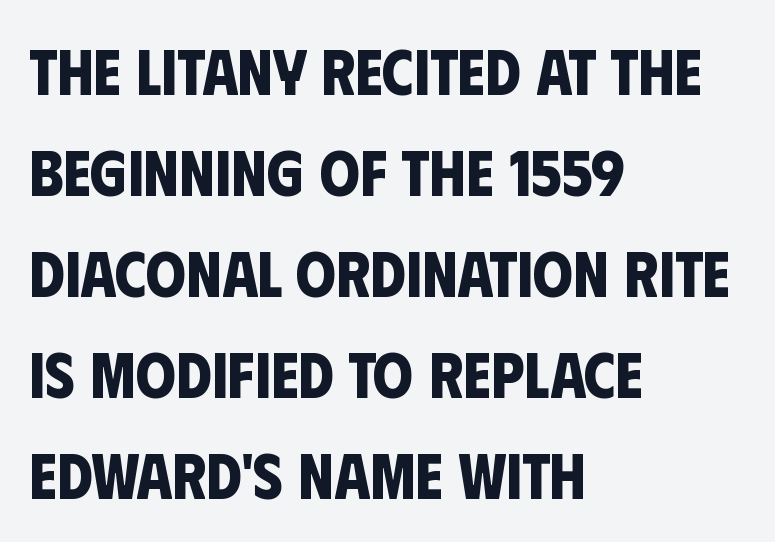
Reading down the block, your eye returns to a fixed left position each line. The string is rendered with underlining switched off. In terms of letterspacing, this is plain default setting. Unlike a traditional serif, this face leaves its strokes unadorned.
